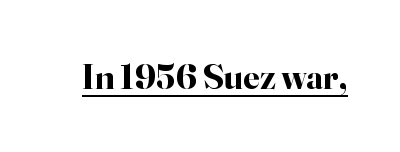
The image shows 36 px bold serif type, upright; set normal letter spacing, underlined; high stroke contrast and a small x-height.
